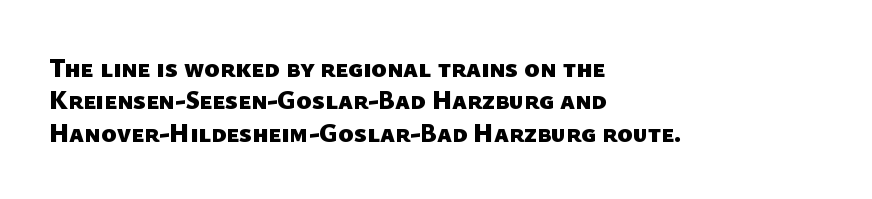
This sample keeps an unexceptional amount of space between lines. How heavy is the stroke? Heavy — this is a bold. Caption: multi-line text, flush left, ragged right. Observe the ordinary spacing: letters are neighbours, not strangers. Descender tails drop into unmarked territory.
